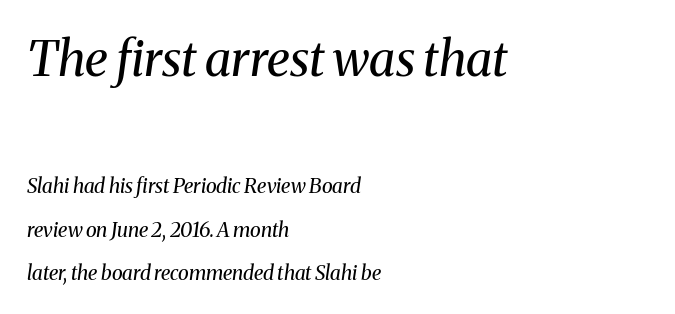
The image shows 49 px regular-weight serif type, italic (leaning right); set left-aligned, loose line spacing (2.18x), normal letter spacing, not underlined; the first (top) block is 2.45x larger; medium stroke contrast and a medium x-height.
